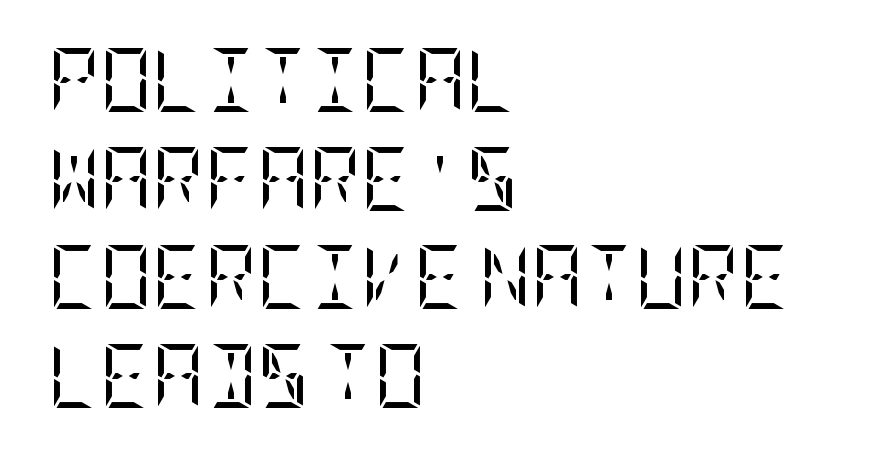
Q: Is the text bold? A: No.
Q: Is the text italic (slanted)? A: No, it is upright.
Q: Is the typeface a serif or a sans-serif typeface? A: Serif.
Q: Is the text underlined? A: No.
Q: How is the paragraph aligned? A: Left-aligned.
Q: Is the spacing between letters normal or unusually wide? A: Normal.
Q: Is the spacing between lines tight, normal or loose? A: Normal.
Q: Width (condensed, normal, or wide)? A: Condensed.
Q: Stroke contrast? A: Low.
Q: x-height? A: Large.
